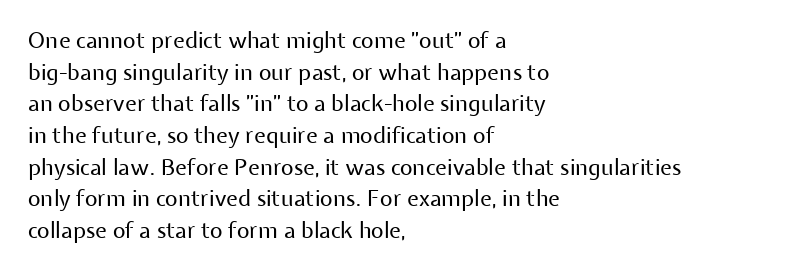
Ordinary non-slanted type is in use. Whoever set this chose a conventional vertical rhythm. Nothing unusual about the tracking: characters are spaced as the font intends. Every row of glyphs begins at an identical x-position on the left.
